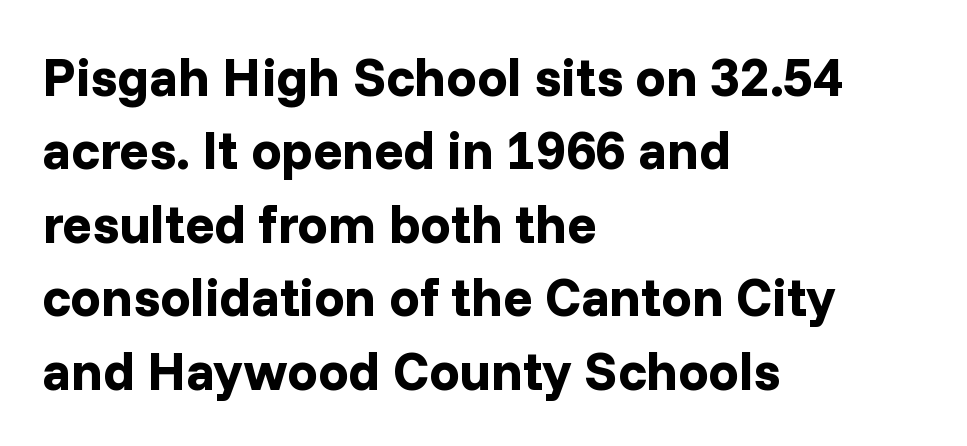
Q: Is the text bold? A: Yes.
Q: Is the text italic (slanted)? A: No, it is upright.
Q: Is the typeface a serif or a sans-serif typeface? A: Sans-serif.
Q: Is the text underlined? A: No.
Q: How is the paragraph aligned? A: Left-aligned.
Q: Is the spacing between letters normal or unusually wide? A: Normal.
Q: Is the spacing between lines tight, normal or loose? A: Normal.
Q: Width (condensed, normal, or wide)? A: Normal.
Q: Stroke contrast? A: Low.
Q: x-height? A: Medium.
Q: Monospaced? A: No.
